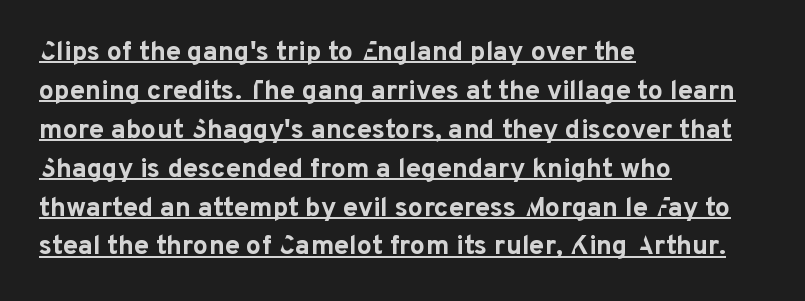
The image shows 27 px bold type, upright; set left-aligned, normal line spacing (1.44x), normal letter spacing, underlined.
